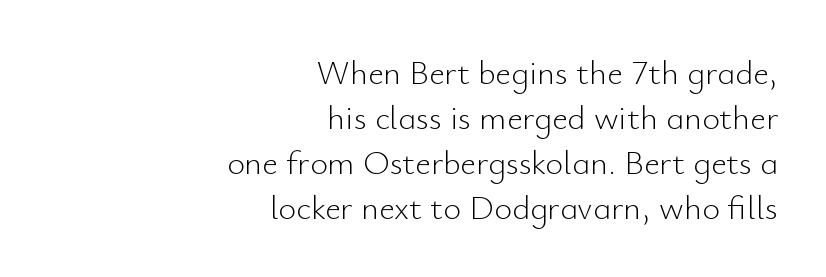
{"serif": "no", "italic": "no", "bold": "no", "weight": "light", "width": "normal", "stroke_contrast": "low", "x_height": "small", "monospaced": "no", "underline": "no", "align": "right", "line_spacing": "normal", "line_spacing_ratio": 1.32, "letter_spacing": "normal", "letter_spacing_em": 0.0, "glyph_px": 34}
